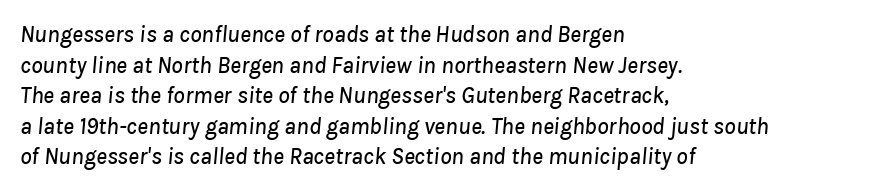
Q: Is the text italic (slanted)? A: Yes, it leans right by about 8 degrees.
Q: Is the text underlined? A: No.
Q: How is the paragraph aligned? A: Left-aligned.
Q: Is the spacing between letters normal or unusually wide? A: Normal.
Q: Is the spacing between lines tight, normal or loose? A: Normal.
